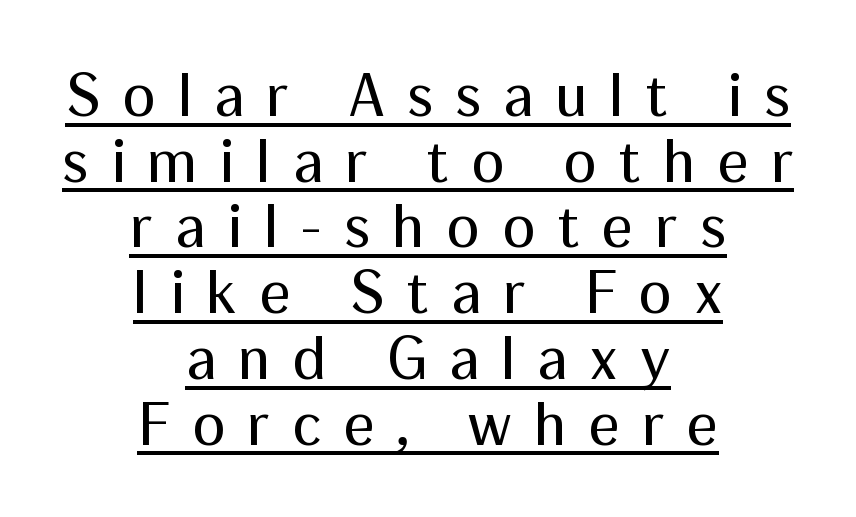
The image shows 62 px regular-weight sans-serif type, upright; set centered, tight line spacing (1.06x), unusually wide letter spacing (+0.35 em), underlined; medium stroke contrast and a medium x-height.
